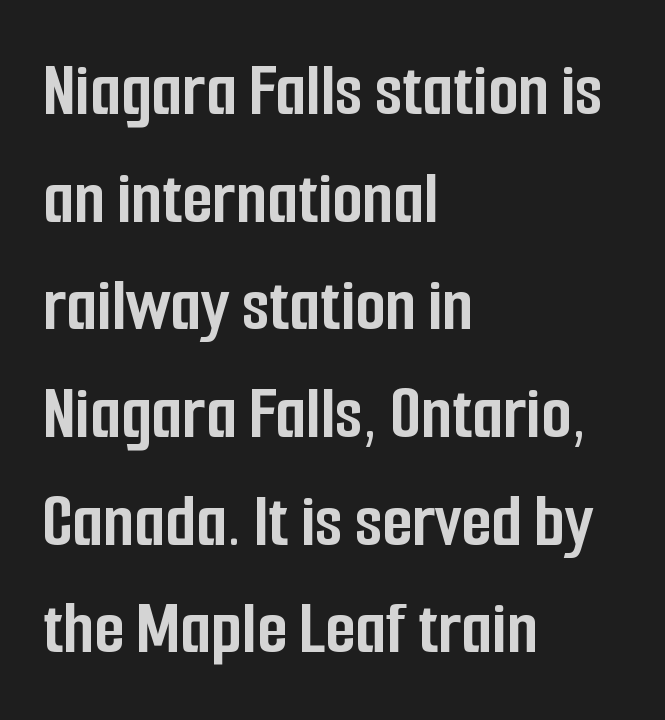
In terms of leading, this rendering sits right in the middle. A student would call this left alignment; a typographer would say flush left, rag right. Posture: vertical. Looks like regular typesetting: each glyph gets only the width it needs. Just letters on the line, the space beneath them empty. A dark, heavy texture on the line: the type is bold.
